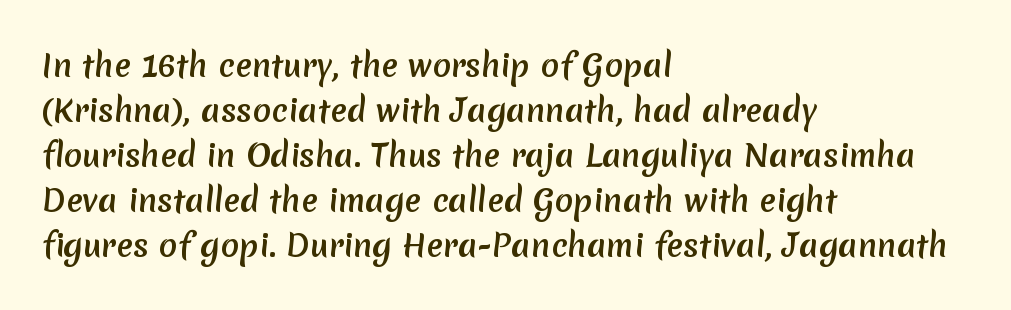
The face used here is proportionally spaced, like ordinary book or web type. A bare baseline throughout the passage. Successive baselines arrive at the customary interval. Spacing between characters is what you'd get straight out of the box. Serifs: no, the terminals of the letterforms are clean. A student would call this left alignment; a typographer would say flush left, rag right.
